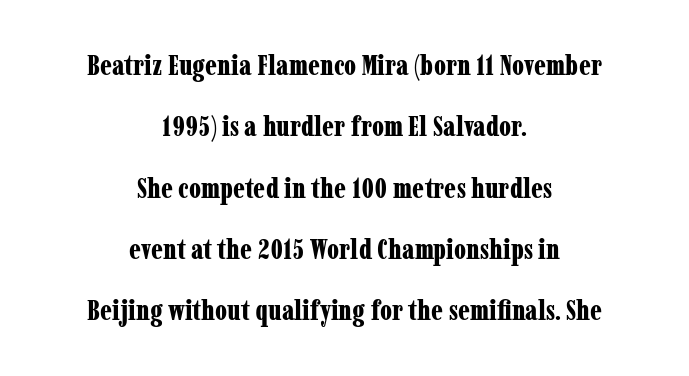
What weight is shown? A full bold with thick strokes. The passage shown is typeset with a serif family. Notice the wide empty band between every row — that's loose leading. The specimen omits any rule beneath the text block's lines.
